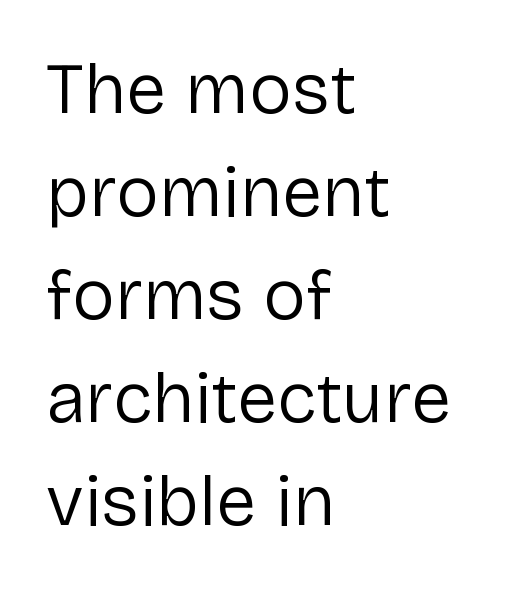
{"serif": "no", "italic": "no", "bold": "no", "weight": "regular", "width": "normal", "stroke_contrast": "low", "x_height": "medium", "monospaced": "no", "underline": "no", "align": "left", "line_spacing": "normal", "line_spacing_ratio": 1.43, "letter_spacing": "normal", "letter_spacing_em": 0.0, "glyph_px": 72}
